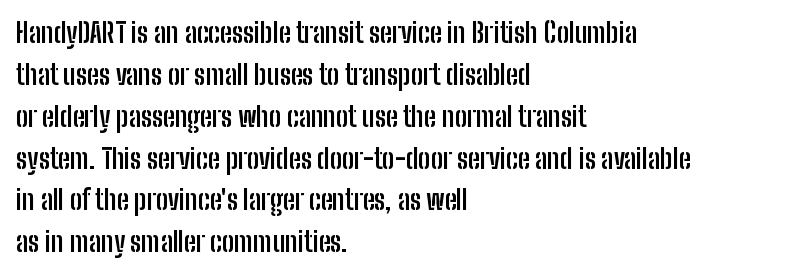
The face used here has the dense, thick strokes of a bold. Students, observe: this is what conventionally led text looks like. Notice how the stems are strictly vertical — no italics here. The setting favours the left margin, as ordinary paragraphs usually do.
